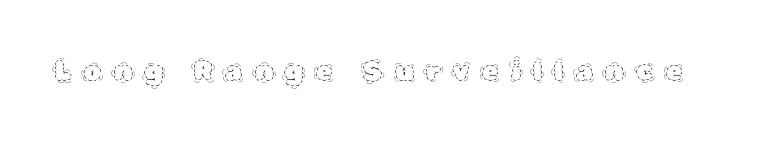
This rendering features lettering with no underline. Spacing between characters has been opened up far beyond the box default. A roman cut, with each character standing at attention. Weight: in the light-to-regular range.
